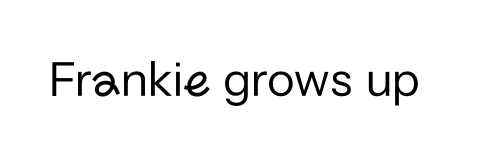
{"serif": "no", "italic": "no", "bold": "no", "weight": "regular", "width": "normal", "stroke_contrast": "low", "x_height": "medium", "monospaced": "no", "underline": "no", "letter_spacing": "normal", "letter_spacing_em": 0.0, "glyph_px": 51}
